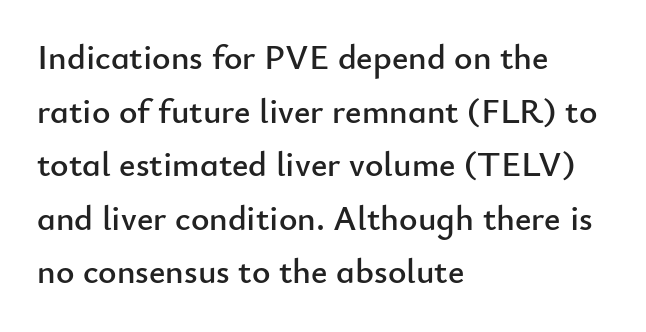
The image shows 35 px sans-serif type, upright; set left-aligned, normal line spacing (1.53x), normal letter spacing, not underlined; low stroke contrast and a small x-height.
